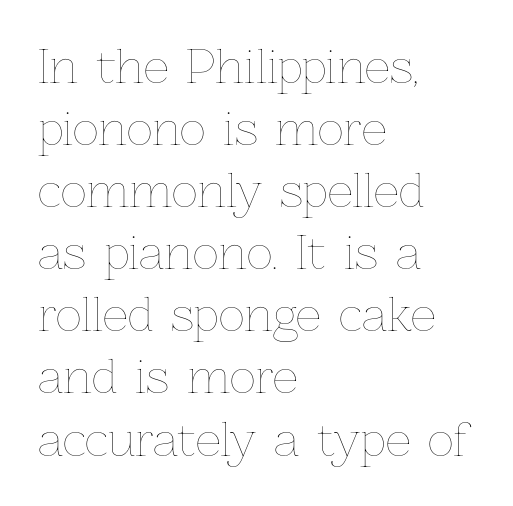
The letters sit at their default tracking, neither squeezed nor spread. The weight would be labelled regular, book, light, or lighter still. Unmarked baselines from the first word to the last. The setting favours the left margin, as ordinary paragraphs usually do. The leading is moderate, giving the passage an even texture. Looks like regular typesetting: each glyph gets only the width it needs.
